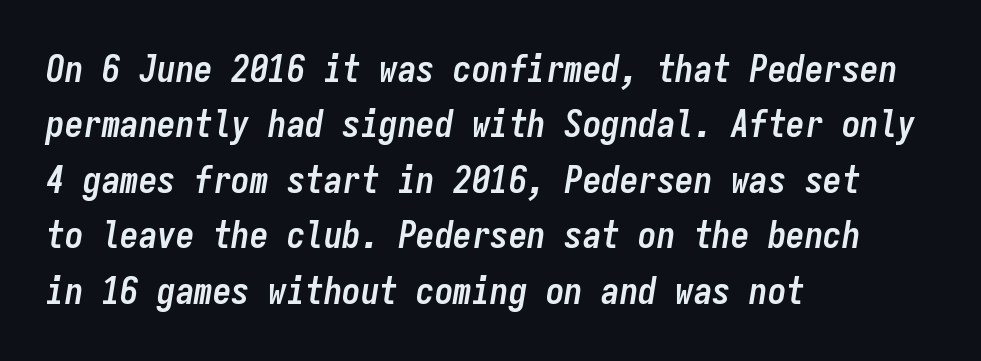
A classic flush-left, rag-right setting is used for this passage. The passage shown has conventional tracking throughout. The rendering uses typewriter-style spacing with identical character cells. These lines carry a lot of weight — the face is fully bold. The designer left line spacing at the default. Emphasis-style slanted type is in use.
